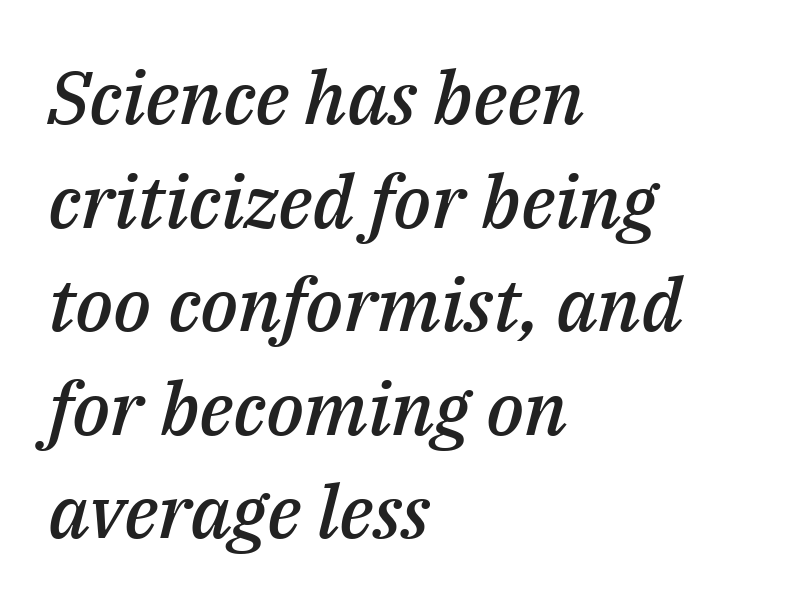
{"italic": "yes", "lean": "right", "slant_degrees": 14, "bold": "semi", "weight": "semibold", "width": "normal", "stroke_contrast": "medium", "x_height": "medium", "monospaced": "no", "underline": "no", "align": "left", "line_spacing": "normal", "line_spacing_ratio": 1.4, "letter_spacing": "normal", "letter_spacing_em": 0.0, "glyph_px": 74}
